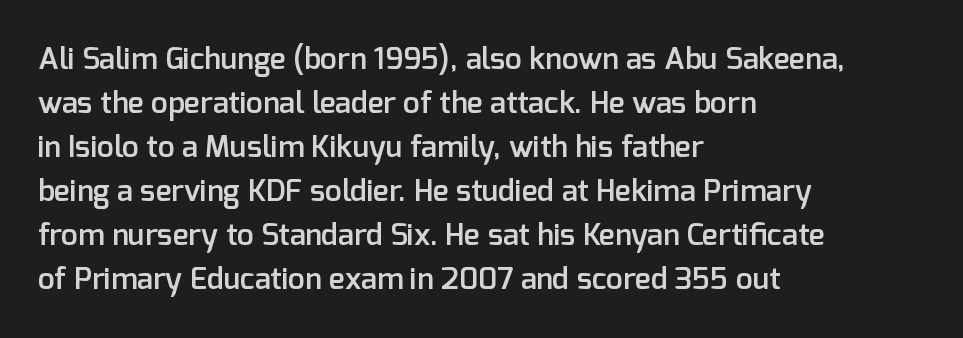
The image shows 30 px semibold sans-serif type, upright; set left-aligned, normal line spacing (1.47x), normal letter spacing, not underlined; low stroke contrast and a medium x-height.
